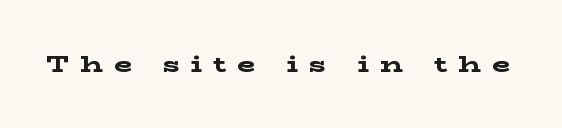
The image shows 23 px bold type, upright; set unusually wide letter spacing (+0.49 em), not underlined.
